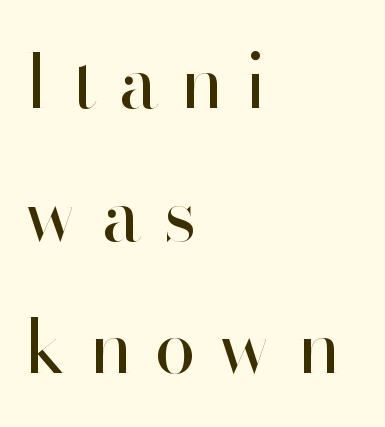
Q: Is the text bold? A: No.
Q: Is the text italic (slanted)? A: No, it is upright.
Q: Is the typeface a serif or a sans-serif typeface? A: Sans-serif.
Q: Is the text underlined? A: No.
Q: How is the paragraph aligned? A: Left-aligned.
Q: Is the spacing between letters normal or unusually wide? A: Unusually wide.
Q: Width (condensed, normal, or wide)? A: Normal.
Q: Stroke contrast? A: High.
Q: x-height? A: Small.
Q: Monospaced? A: No.
